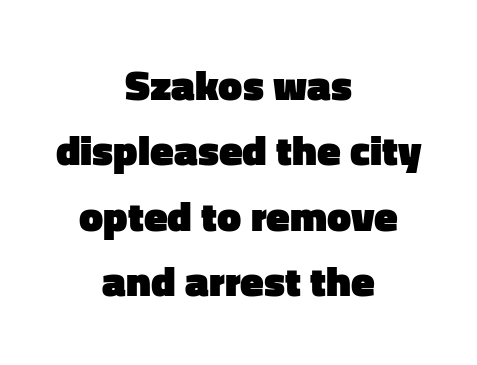
{"serif": "no", "italic": "no", "bold": "yes", "weight": "heavy", "width": "normal", "stroke_contrast": "low", "x_height": "medium", "monospaced": "no", "underline": "no", "align": "center", "line_spacing": "normal", "line_spacing_ratio": 1.52, "letter_spacing": "normal", "letter_spacing_em": 0.0, "glyph_px": 43}
